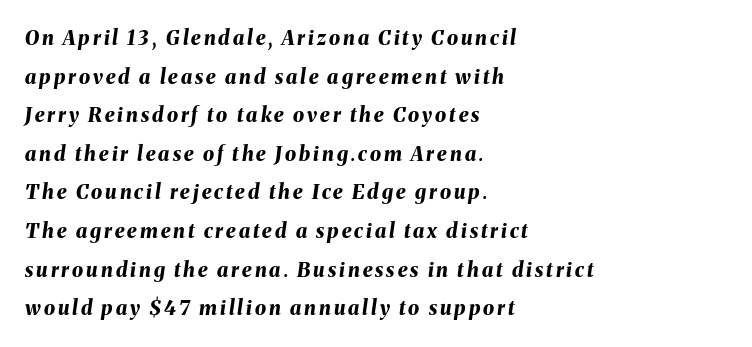
Q: Is the text bold? A: Yes.
Q: Is the text italic (slanted)? A: Yes, it leans right by about 8 degrees.
Q: Is the text underlined? A: No.
Q: How is the paragraph aligned? A: Left-aligned.
Q: Is the spacing between lines tight, normal or loose? A: Loose.
